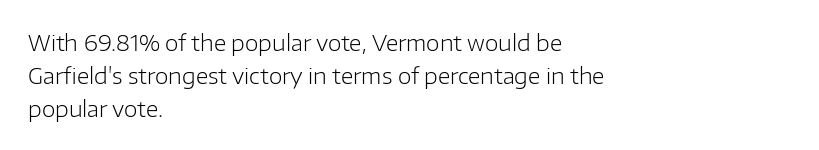
{"italic": "no", "bold": "no", "underline": "no", "align": "left", "line_spacing": "normal", "line_spacing_ratio": 1.5, "letter_spacing": "normal", "letter_spacing_em": 0.0, "glyph_px": 22}
